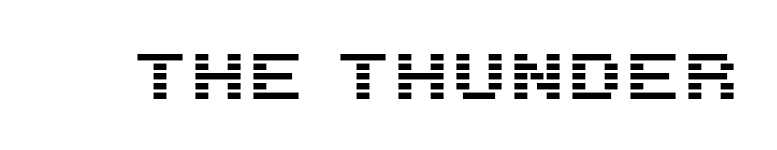
{"serif": "no", "italic": "no", "width": "normal", "stroke_contrast": "medium", "x_height": "large", "monospaced": "no", "underline": "no", "letter_spacing": "normal", "letter_spacing_em": 0.0, "glyph_px": 66}
